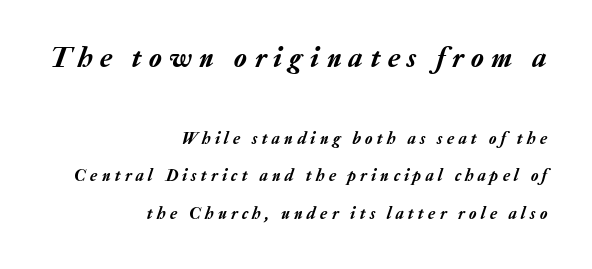
{"italic": "yes", "lean": "right", "slant_degrees": 20, "width": "normal", "stroke_contrast": "low", "x_height": "medium", "monospaced": "no", "underline": "no", "align": "right", "line_spacing": "loose", "line_spacing_ratio": 2.18, "letter_spacing": "wide", "letter_spacing_em": 0.26, "larger_block": "first", "size_ratio": 1.71, "glyph_px": 29}
